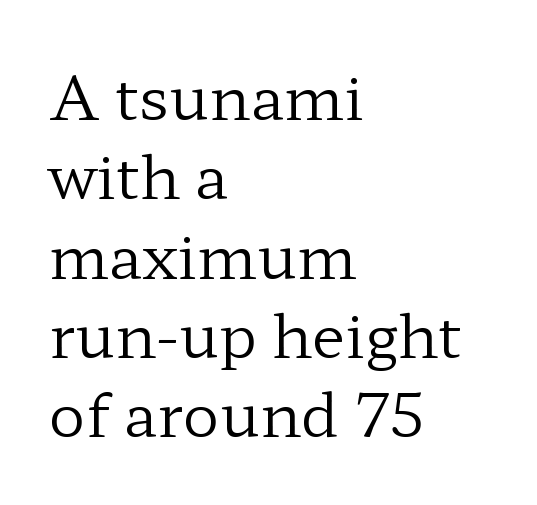
Q: Is the text bold? A: No.
Q: Is the text italic (slanted)? A: No, it is upright.
Q: Is the typeface a serif or a sans-serif typeface? A: Serif.
Q: Is the text underlined? A: No.
Q: How is the paragraph aligned? A: Left-aligned.
Q: Is the spacing between letters normal or unusually wide? A: Normal.
Q: Is the spacing between lines tight, normal or loose? A: Normal.
Q: Width (condensed, normal, or wide)? A: Wide.
Q: Stroke contrast? A: Low.
Q: x-height? A: Medium.
Q: Monospaced? A: No.
